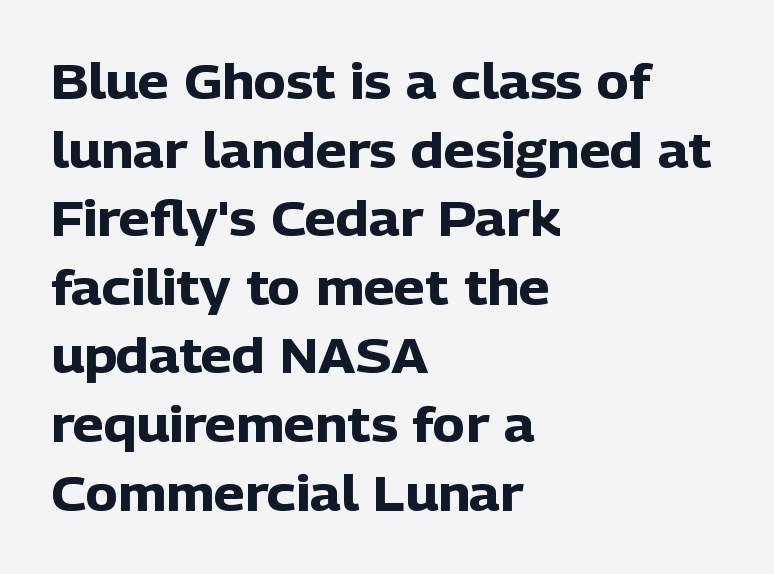
Q: Is the text bold? A: Yes.
Q: Is the text italic (slanted)? A: No, it is upright.
Q: Is the typeface a serif or a sans-serif typeface? A: Sans-serif.
Q: Is the text underlined? A: No.
Q: How is the paragraph aligned? A: Left-aligned.
Q: Is the spacing between letters normal or unusually wide? A: Normal.
Q: Is the spacing between lines tight, normal or loose? A: Normal.
Q: Width (condensed, normal, or wide)? A: Normal.
Q: Stroke contrast? A: Low.
Q: x-height? A: Medium.
Q: Monospaced? A: No.
